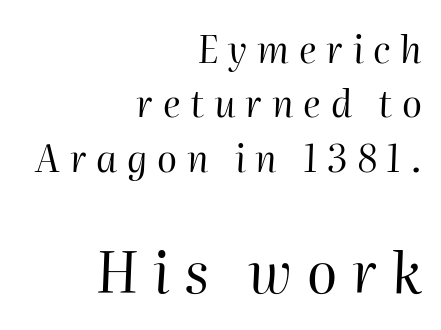
The image shows 56 px regular-weight type, italic (leaning right); set right-aligned, normal line spacing (1.47x), unusually wide letter spacing (+0.26 em), not underlined; the second (bottom) block is 1.51x larger; high stroke contrast and a medium x-height.
